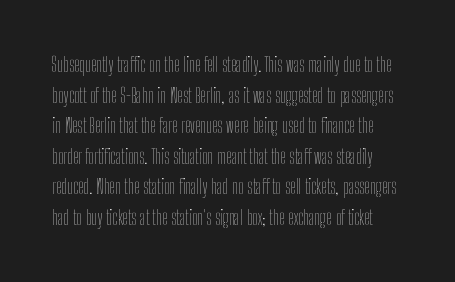
The image shows 20 px text type, upright; set normal line spacing (1.53x), normal letter spacing, not underlined.
